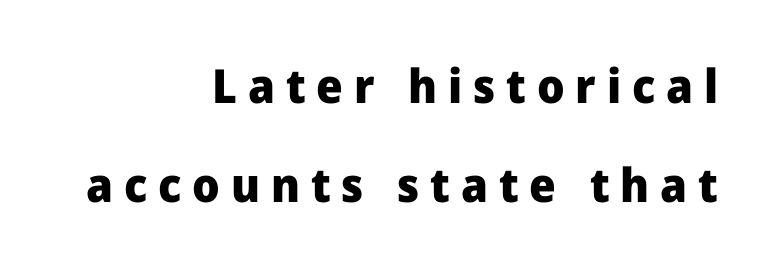
The text block is weighted toward the right margin, trailing off unevenly leftward. Posture: vertical. Each row of text sits above clean, open space. The characters display no serif detailing; their extremities are plain.
